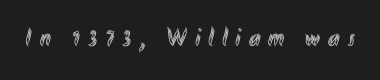
Q: Is the text italic (slanted)? A: Yes.
Q: Is the text underlined? A: No.
Q: Is the spacing between letters normal or unusually wide? A: Unusually wide.
